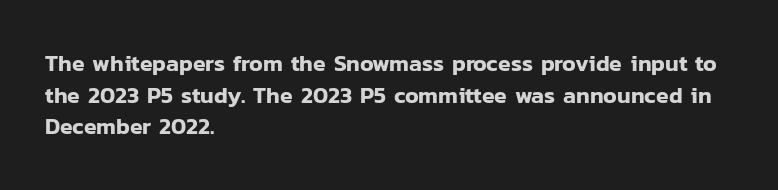
Q: Is the text italic (slanted)? A: No, it is upright.
Q: Is the text underlined? A: No.
Q: How is the paragraph aligned? A: Left-aligned.
Q: Is the spacing between letters normal or unusually wide? A: Normal.
Q: Is the spacing between lines tight, normal or loose? A: Normal.
